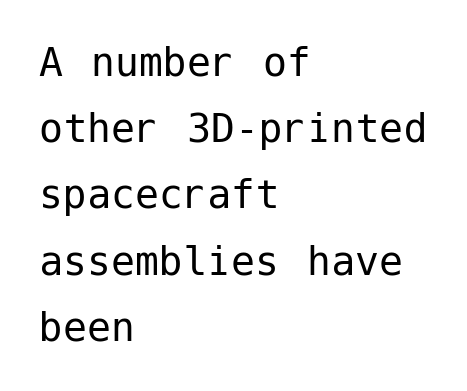
{"serif": "no", "italic": "no", "bold": "no", "weight": "regular", "width": "normal", "stroke_contrast": "low", "x_height": "medium", "underline": "no", "align": "left", "line_spacing": "normal", "line_spacing_ratio": 1.38, "letter_spacing": "normal", "letter_spacing_em": 0.0, "glyph_px": 48}
